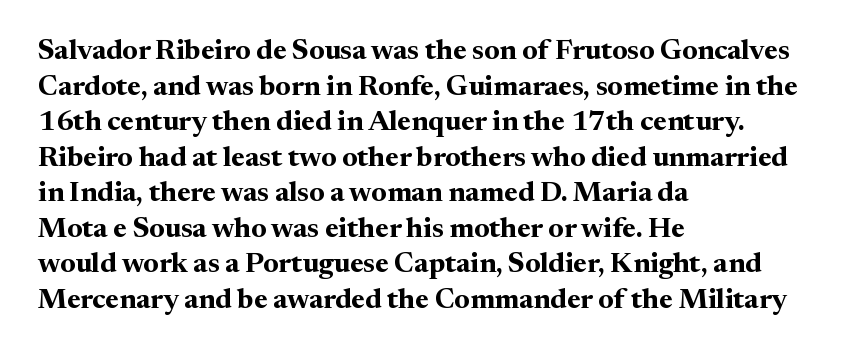
Successive baselines arrive at the customary interval. Letters rest on an invisible, unmarked baseline. A roman cut, with each character standing at attention. Here the glyphs are tracked normally, forming tight word shapes.
